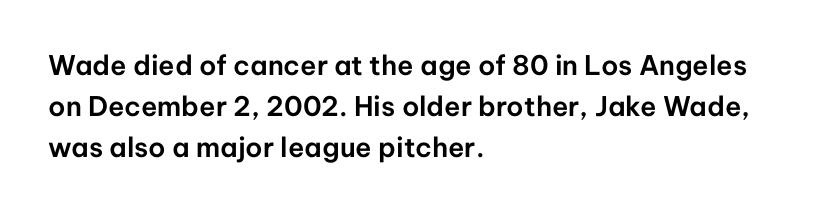
Q: Is the text italic (slanted)? A: No, it is upright.
Q: Is the text underlined? A: No.
Q: How is the paragraph aligned? A: Left-aligned.
Q: Is the spacing between letters normal or unusually wide? A: Normal.
Q: Is the spacing between lines tight, normal or loose? A: Normal.
